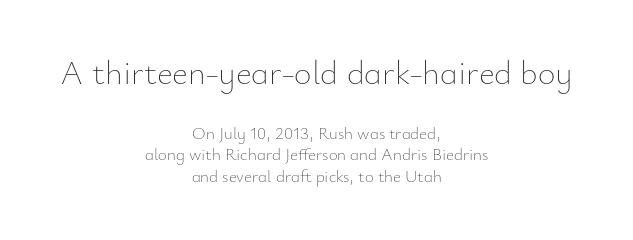
Q: Is the text bold? A: No.
Q: Is the text italic (slanted)? A: No, it is upright.
Q: Is the text underlined? A: No.
Q: How is the paragraph aligned? A: Centered.
Q: Is the spacing between letters normal or unusually wide? A: Normal.
Q: Is the spacing between lines tight, normal or loose? A: Normal.
Q: Which block of text is set in a larger size, the first (top) or the second (bottom)? A: The first (top) one.
Q: Width (condensed, normal, or wide)? A: Normal.
Q: Stroke contrast? A: Low.
Q: x-height? A: Small.
Q: Monospaced? A: No.
